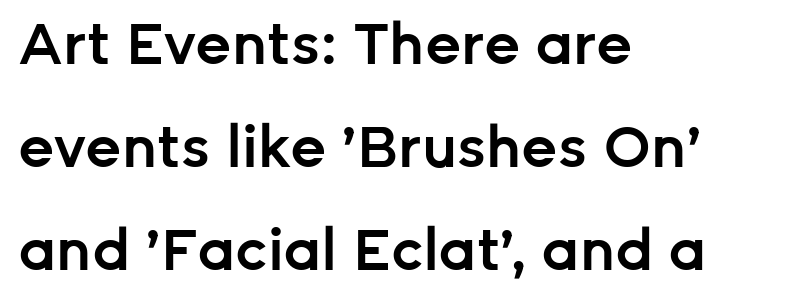
Leftover space on each line is placed entirely after the last word. The type is set solid horizontally, with unmodified tracking. The rendering uses natural spacing where letterforms have individual widths. No feet cap the strokes, marking this as sans-serif type. Do the letters lean? They stand straight.
